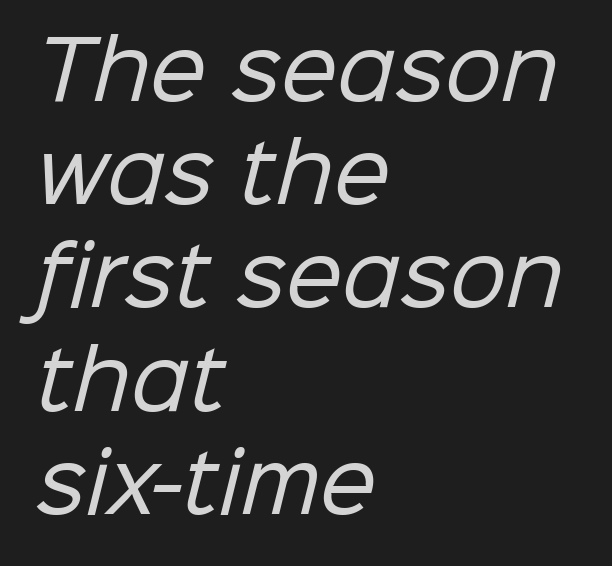
The image shows 80 px regular-weight sans-serif type; set left-aligned, normal line spacing (1.29x), normal letter spacing, not underlined; low stroke contrast and a medium x-height.
